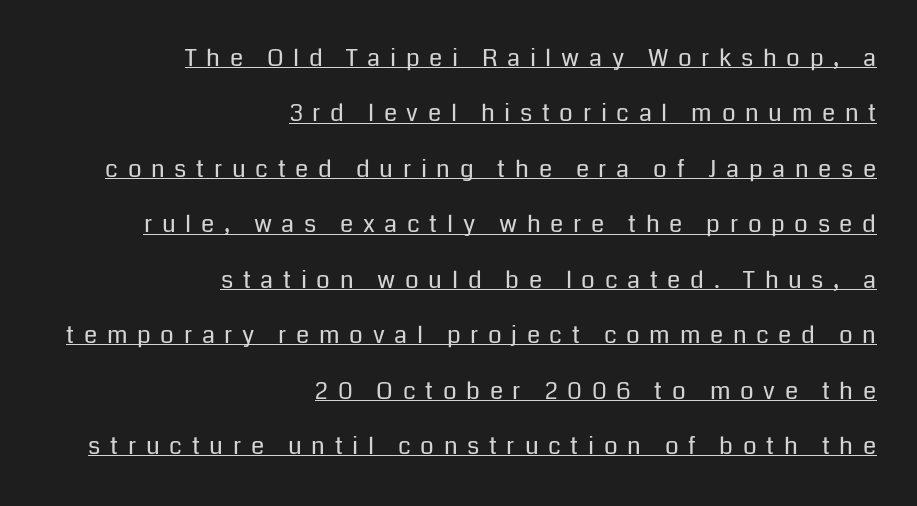
Q: Is the text bold? A: No.
Q: Is the text italic (slanted)? A: No, it is upright.
Q: Is the text underlined? A: Yes.
Q: How is the paragraph aligned? A: Right-aligned.
Q: Is the spacing between letters normal or unusually wide? A: Unusually wide.
Q: Is the spacing between lines tight, normal or loose? A: Loose.
